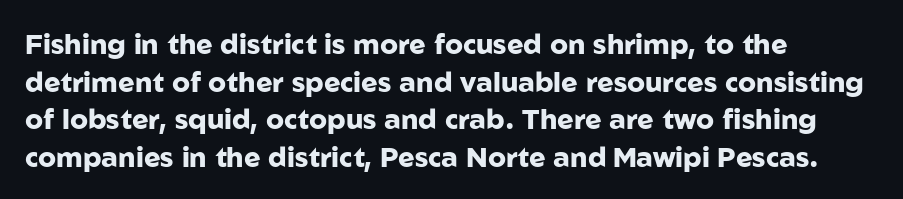
Is this a fixed-width face? No — the glyphs have proportional, varying widths. Alignment: flush left. Look at the tracking — it's just the regular setting, nothing added. The sample has been set heavy, in full bold.
